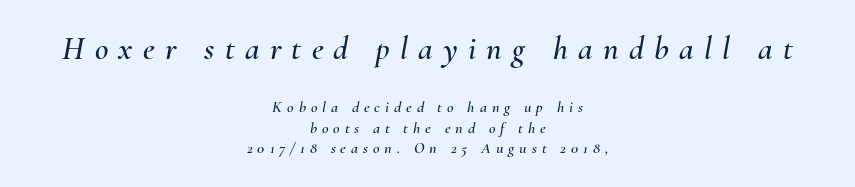
The paragraph has two soft edges and a firm central axis. Typesetter's note — upper block bumped up in size, lower block left smaller. Regular leading. Character widths vary here, with narrow letters taking less room than wide ones. Loose tracking; the words dissolve into strings of separated letters. Notice how the stems are inclined rather than vertical — that's the hallmark of italics.
